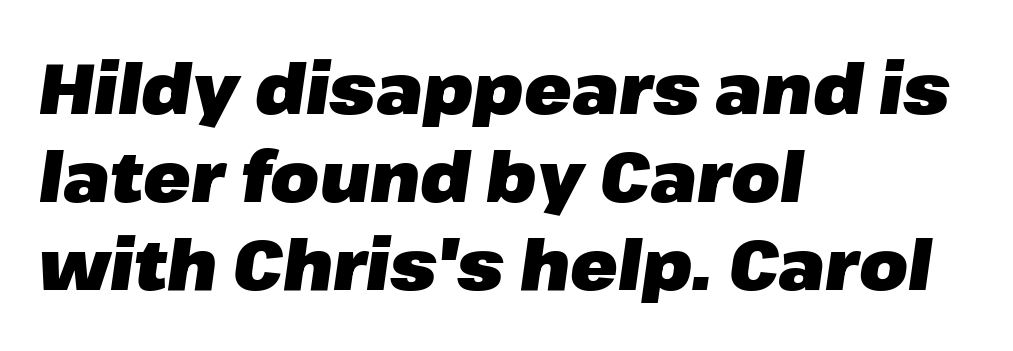
Quick note: underline off. Nobody touched the tracking dial on this one. The ragged edge is on the right, which tells us the setting is flush left. Vertical spacing — default. Every letter is thick-stroked: bold, no question. Every character sits at an angle, as italics do.
